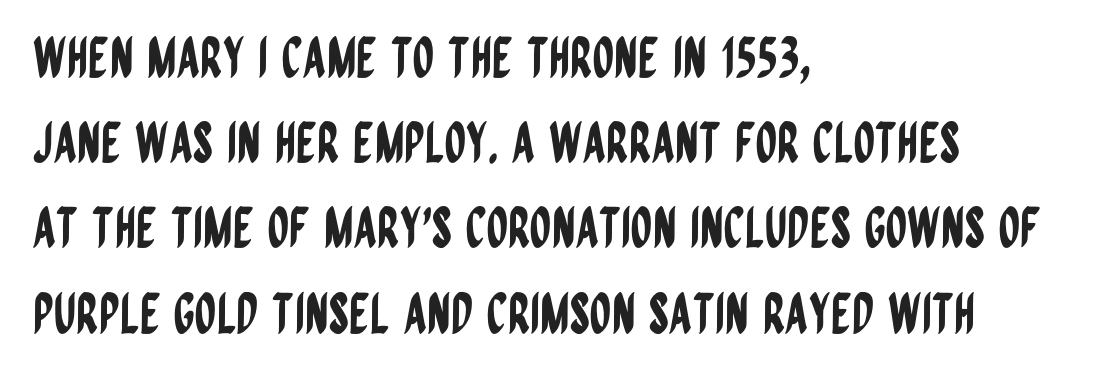
This is sans-serif lettering, the kind often seen on screens and signage. Nothing unusual about the tracking: characters are spaced as the font intends. Does the lettering tilt? It doesn't — this is upright. Glance below the letters and you will spot only blank space. The ragged edge is on the right, which tells us the setting is flush left. This sample has the flowing, uneven cadence of proportional lettering.
